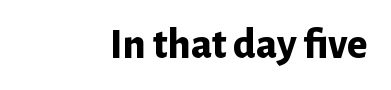
Q: Is the text bold? A: Yes.
Q: Is the text italic (slanted)? A: No, it is upright.
Q: Is the typeface a serif or a sans-serif typeface? A: Sans-serif.
Q: Is the text underlined? A: No.
Q: How is the paragraph aligned? A: Right-aligned.
Q: Is the spacing between letters normal or unusually wide? A: Normal.
Q: Width (condensed, normal, or wide)? A: Normal.
Q: Stroke contrast? A: Low.
Q: x-height? A: Medium.
Q: Monospaced? A: No.
